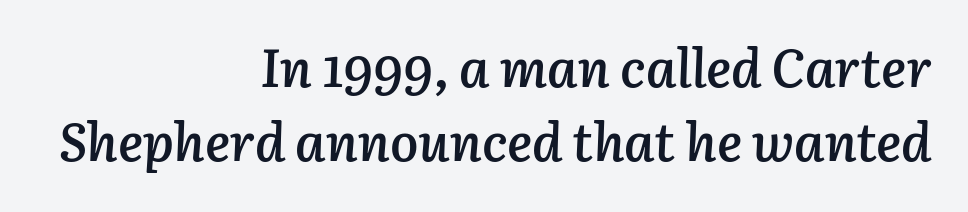
A typesetter would mark this as italic. Here the designer chose a conventional face with non-uniform glyph widths. Where is the straight margin? On the right. Is the letter spacing exaggerated? No — it looks like the ordinary default.
